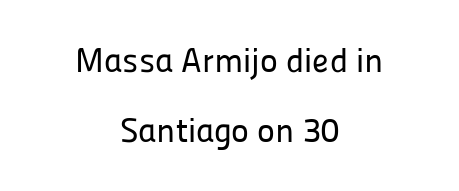
Short note: letters normally spaced. This is sans-serif lettering, the kind often seen on screens and signage. Proportional: the letters do not fall into vertical columns. The passage is arranged like a title page — every line centered. Regarding leading, the lines here are spaced well apart. It's the straight-up-and-down kind of type.
